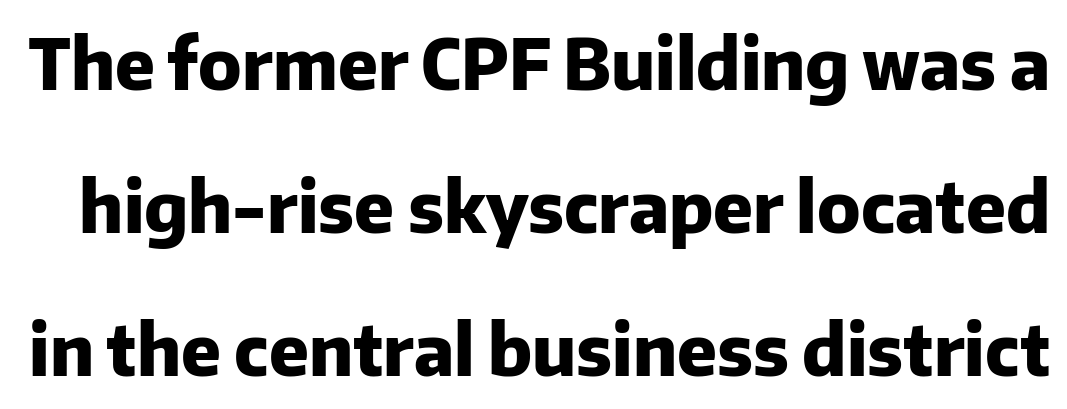
This rendering leaves character spacing at its baseline value. Character widths vary here, with narrow letters taking less room than wide ones. In terms of letterform style, serifs are entirely absent. Is there much room between lines? Yes — plenty of vertical air separates them. The lettering holds an erect, upright posture throughout.
